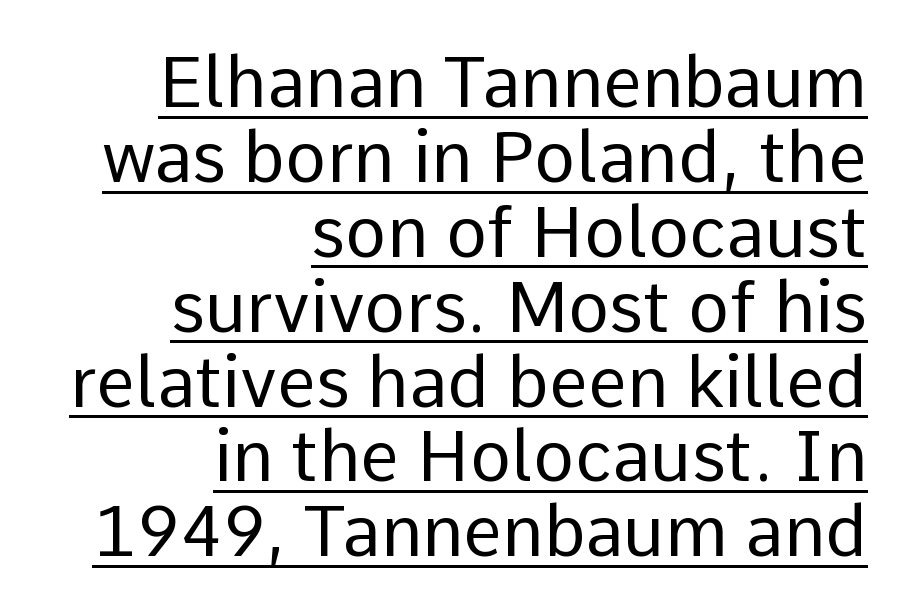
Q: Is the text bold? A: No.
Q: Is the text italic (slanted)? A: No, it is upright.
Q: Is the typeface a serif or a sans-serif typeface? A: Sans-serif.
Q: Is the text underlined? A: Yes.
Q: How is the paragraph aligned? A: Right-aligned.
Q: Is the spacing between letters normal or unusually wide? A: Normal.
Q: Is the spacing between lines tight, normal or loose? A: Tight.
Q: Width (condensed, normal, or wide)? A: Normal.
Q: Stroke contrast? A: Low.
Q: x-height? A: Medium.
Q: Monospaced? A: No.
